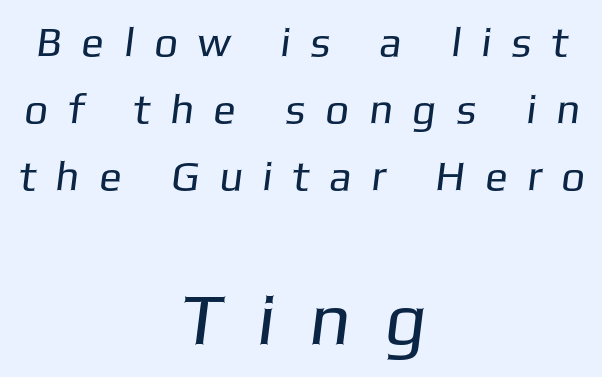
The block of text has a typical density, with ordinary space between rows. Between one letter and the next there's a generous, obvious gap. A centered setting, common on invitations and titles, is used for this passage. The font sits on the lighter half of the weight spectrum, regular included. The space directly below the letters is spotless. Block two is the big one; block one sits smaller above it.
